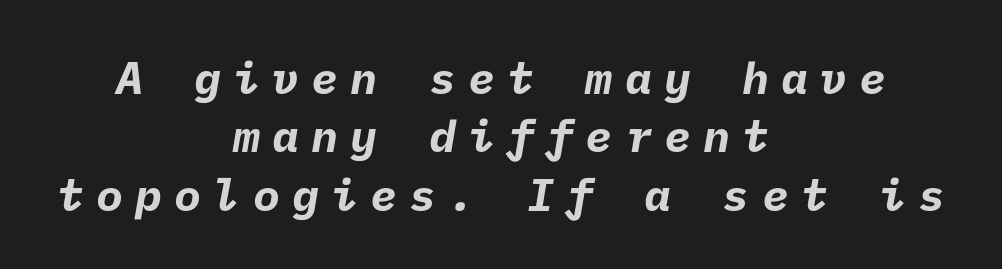
Q: Is the text bold? A: Yes.
Q: Is the typeface a serif or a sans-serif typeface? A: Sans-serif.
Q: Is the text underlined? A: No.
Q: How is the paragraph aligned? A: Centered.
Q: Is the spacing between letters normal or unusually wide? A: Unusually wide.
Q: Is the spacing between lines tight, normal or loose? A: Normal.
Q: Width (condensed, normal, or wide)? A: Normal.
Q: Stroke contrast? A: Low.
Q: x-height? A: Medium.
